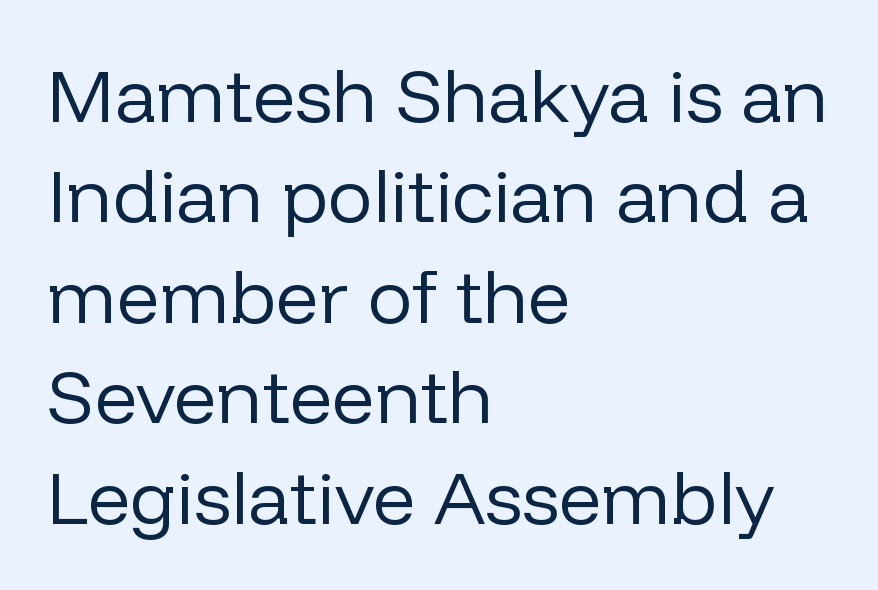
{"serif": "no", "italic": "no", "bold": "no", "weight": "regular", "width": "normal", "stroke_contrast": "low", "x_height": "medium", "monospaced": "no", "underline": "no", "align": "left", "line_spacing": "normal", "line_spacing_ratio": 1.34, "letter_spacing": "normal", "letter_spacing_em": 0.0, "glyph_px": 75}
